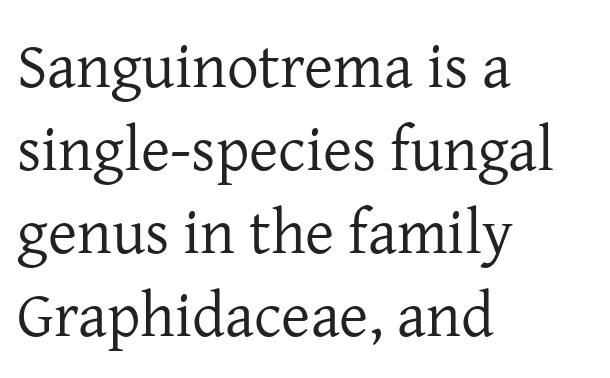
The image shows 63 px regular-weight serif type, upright; set left-aligned, normal line spacing (1.32x), normal letter spacing, not underlined; low stroke contrast and a medium x-height.
